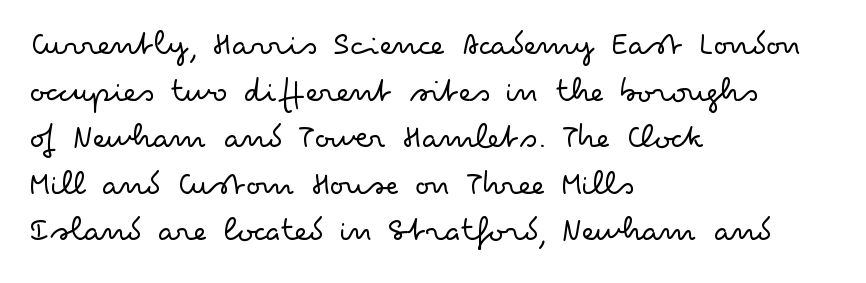
Style check: upright. The string is rendered with underlining switched off. The typeface has the unassuming heft of standard copy or less. Leading matches the norm, producing a regular column. I'd call this a sans setting — the letters go barefoot. Proportional: the letters do not fall into vertical columns.
